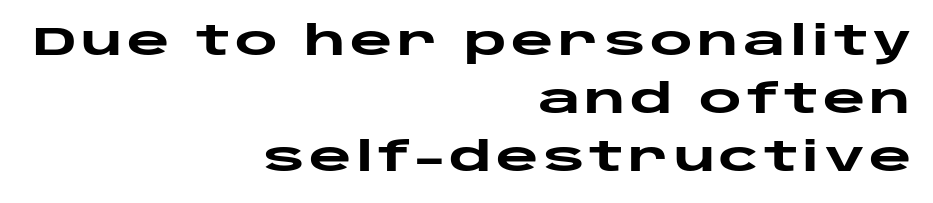
{"serif": "no", "italic": "no", "bold": "yes", "weight": "heavy", "width": "wide", "stroke_contrast": "low", "x_height": "large", "monospaced": "no", "underline": "no", "align": "right", "line_spacing": "normal", "line_spacing_ratio": 1.41, "glyph_px": 41}
